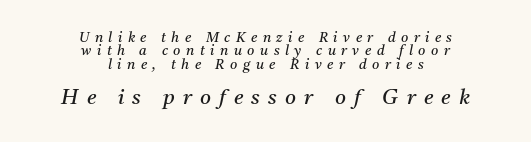
{"italic": "yes", "lean": "right", "slant_degrees": 11, "bold": "no", "underline": "no", "align": "center", "line_spacing": "tight", "line_spacing_ratio": 0.96, "letter_spacing": "wide", "letter_spacing_em": 0.39, "larger_block": "second", "size_ratio": 1.5, "glyph_px": 21}
